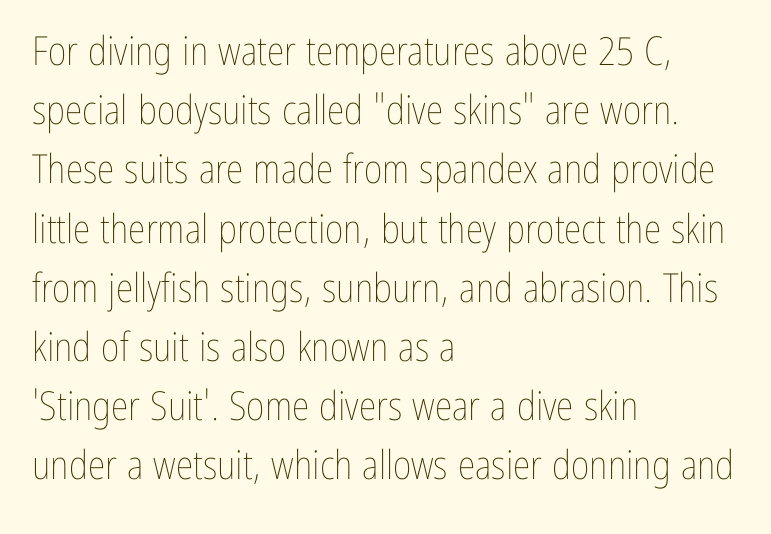
Q: Is the text bold? A: No.
Q: Is the text italic (slanted)? A: No, it is upright.
Q: Is the text underlined? A: No.
Q: How is the paragraph aligned? A: Left-aligned.
Q: Is the spacing between letters normal or unusually wide? A: Normal.
Q: Is the spacing between lines tight, normal or loose? A: Normal.
Q: Width (condensed, normal, or wide)? A: Condensed.
Q: Stroke contrast? A: Low.
Q: x-height? A: Medium.
Q: Monospaced? A: No.
